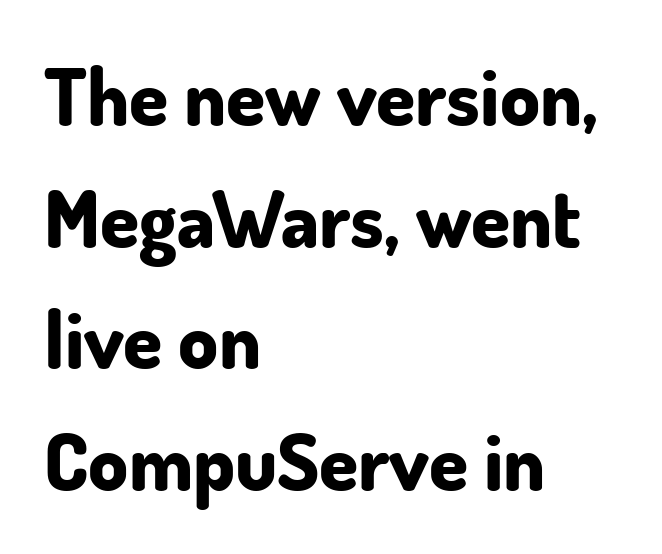
The block of text has a typical density, with ordinary space between rows. The font family rendered here belongs to the sans-serif group. This is the regular roman posture of the typeface. I'd describe the lettering as bold — thick and assertive. Only glyphs here, with clear space below each row. The text block is weighted toward the left margin, trailing off unevenly rightward.
